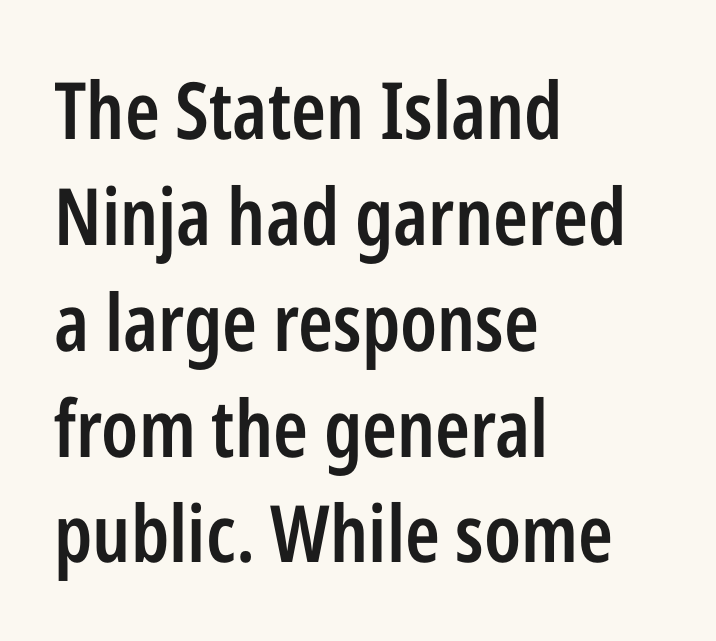
{"serif": "no", "italic": "no", "bold": "semi", "weight": "semibold", "width": "condensed", "stroke_contrast": "low", "x_height": "medium", "monospaced": "no", "underline": "no", "align": "left", "line_spacing": "normal", "line_spacing_ratio": 1.34, "letter_spacing": "normal", "letter_spacing_em": 0.0, "glyph_px": 79}
